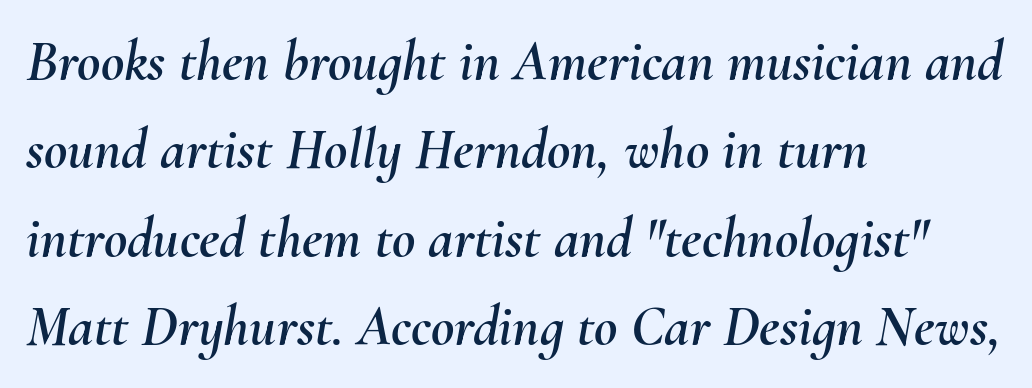
Q: Is the text italic (slanted)? A: Yes, it leans right by about 10 degrees.
Q: Is the text underlined? A: No.
Q: How is the paragraph aligned? A: Left-aligned.
Q: Is the spacing between letters normal or unusually wide? A: Normal.
Q: Is the spacing between lines tight, normal or loose? A: Normal.
Q: Width (condensed, normal, or wide)? A: Normal.
Q: Stroke contrast? A: Medium.
Q: x-height? A: Small.
Q: Monospaced? A: No.
